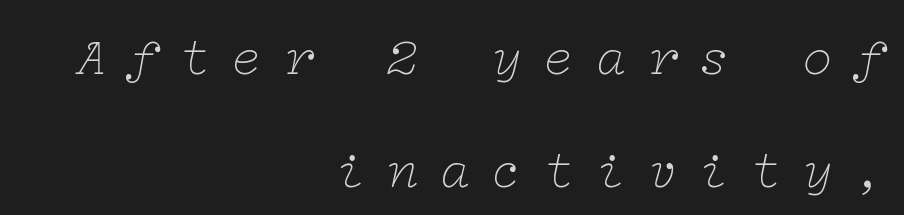
The font's italic variant was chosen for this text. The rendering inserts visible extra space after every character. These glyphs show unthickened strokes, regular width or finer. Glance below the letters and you will spot only blank space.
